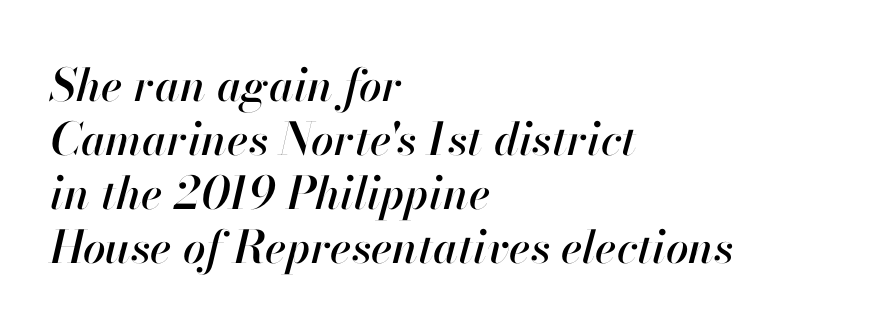
This sample has the flowing, uneven cadence of proportional lettering. The specimen omits any rule beneath the text block's lines. Letter spacing: default. Is the block centered? No — it sits flush against the left margin. You can tell it's italic because the verticals aren't actually vertical.
